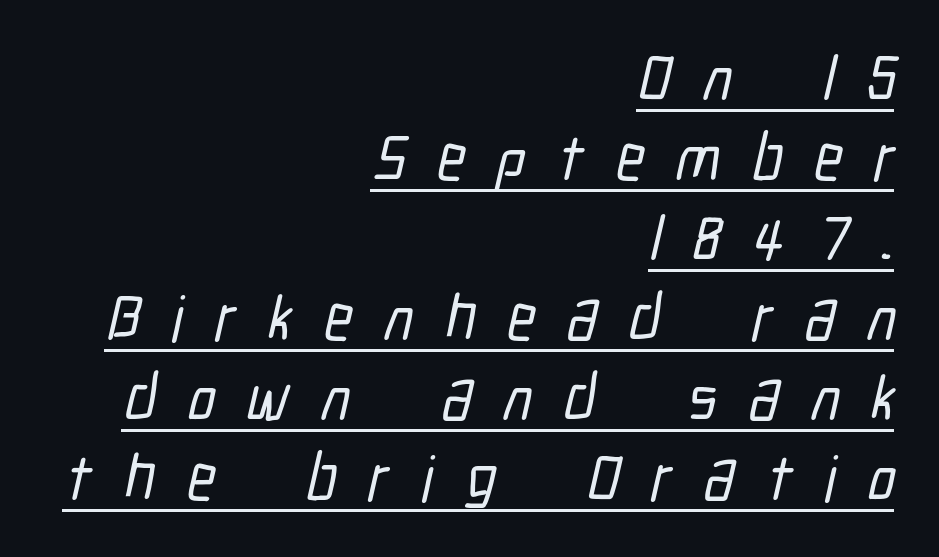
Which margin do the lines hug? The right one — the left edge is uneven. Unlike a traditional serif, this face leaves its strokes unadorned. A typographer would call this underscored text. The line texture is sparse and dotted thanks to wide tracking. If you measured baseline to baseline, you'd find a middling distance.
